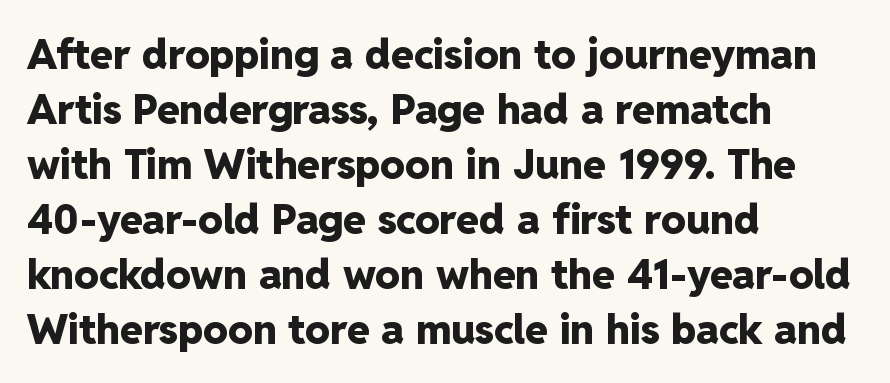
Q: Is the text bold? A: Yes.
Q: Is the text italic (slanted)? A: No, it is upright.
Q: Is the typeface a serif or a sans-serif typeface? A: Sans-serif.
Q: Is the text underlined? A: No.
Q: How is the paragraph aligned? A: Left-aligned.
Q: Is the spacing between letters normal or unusually wide? A: Normal.
Q: Is the spacing between lines tight, normal or loose? A: Normal.
Q: Width (condensed, normal, or wide)? A: Normal.
Q: Stroke contrast? A: Low.
Q: x-height? A: Medium.
Q: Monospaced? A: No.
